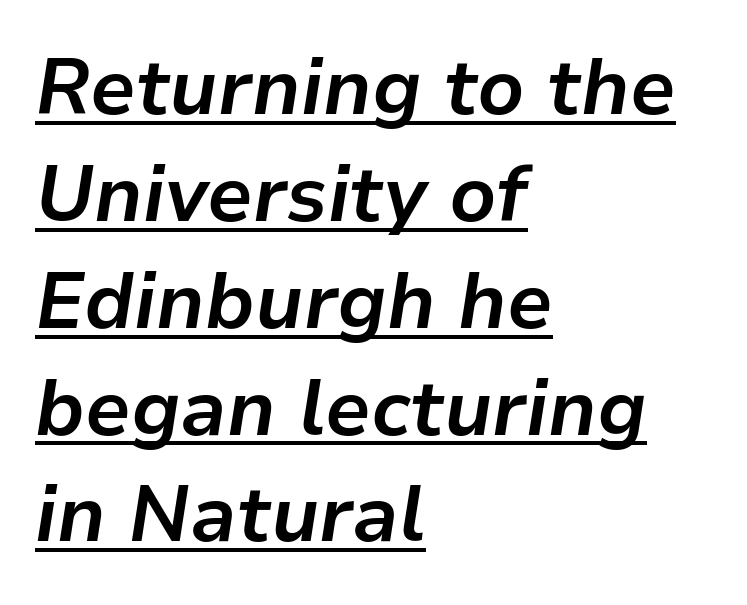
Q: Is the text bold? A: Yes.
Q: Is the text italic (slanted)? A: Yes, it leans right by about 9 degrees.
Q: Is the text underlined? A: Yes.
Q: How is the paragraph aligned? A: Left-aligned.
Q: Is the spacing between letters normal or unusually wide? A: Normal.
Q: Is the spacing between lines tight, normal or loose? A: Normal.
Q: Width (condensed, normal, or wide)? A: Normal.
Q: Stroke contrast? A: Low.
Q: x-height? A: Medium.
Q: Monospaced? A: No.
